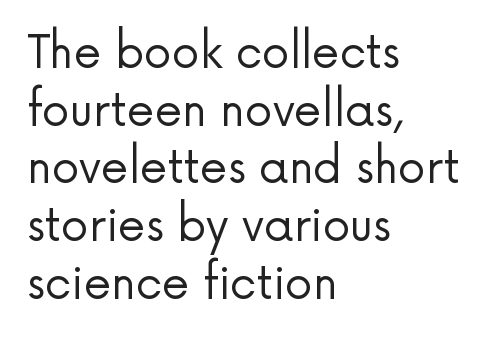
{"serif": "no", "italic": "no", "bold": "no", "weight": "regular", "width": "normal", "stroke_contrast": "low", "x_height": "medium", "monospaced": "no", "underline": "no", "align": "left", "line_spacing": "normal", "line_spacing_ratio": 1.31, "letter_spacing": "normal", "letter_spacing_em": 0.0, "glyph_px": 44}
